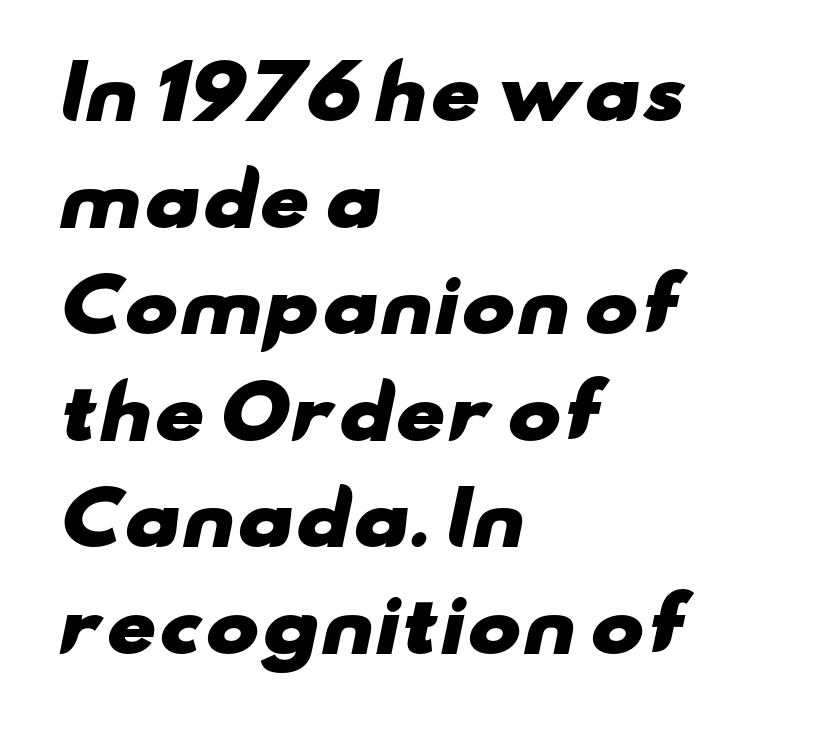
{"serif": "no", "bold": "yes", "weight": "heavy", "width": "wide", "stroke_contrast": "low", "x_height": "small", "monospaced": "no", "underline": "no", "align": "left", "line_spacing": "normal", "line_spacing_ratio": 1.48, "letter_spacing": "normal", "letter_spacing_em": 0.0, "glyph_px": 72}
